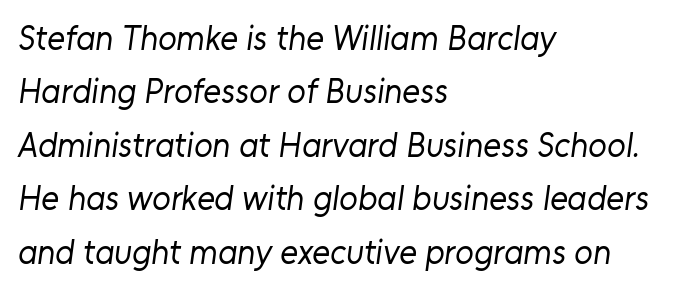
In CSS terms this would be text-align: left. Note the varied advance widths — an 'i' is clearly narrower than an 'm'. The words here are not underlined. Look at the bottom of the vertical strokes: they stop flat, with no serifs. Tracking here is standard; glyphs follow each other at the usual distance. Think standard paragraph weight, or any step lighter than that.
